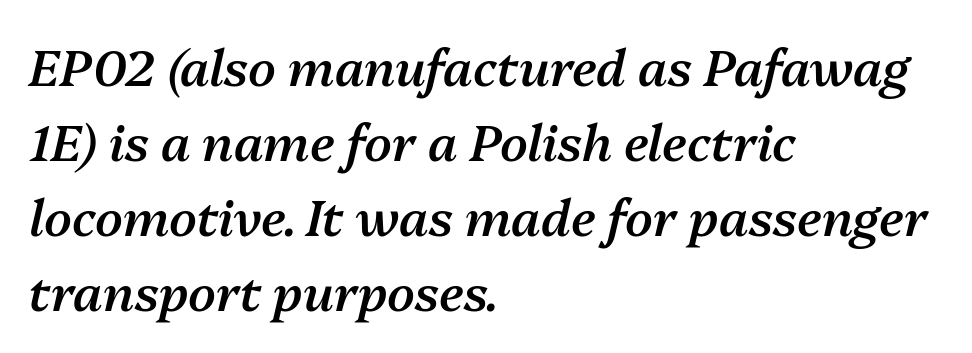
The image shows 50 px semibold type, italic (leaning right); set left-aligned, normal line spacing (1.5x), normal letter spacing, not underlined; medium stroke contrast and a medium x-height.
